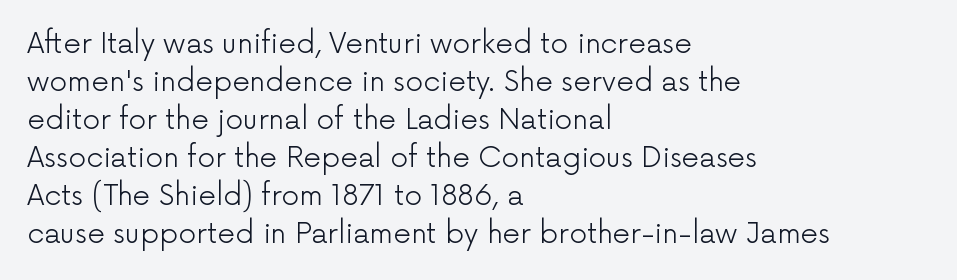
{"serif": "no", "italic": "no", "bold": "no", "weight": "light", "width": "normal", "stroke_contrast": "low", "x_height": "medium", "monospaced": "no", "underline": "no", "align": "left", "line_spacing": "normal", "line_spacing_ratio": 1.36, "letter_spacing": "normal", "letter_spacing_em": 0.0, "glyph_px": 28}
